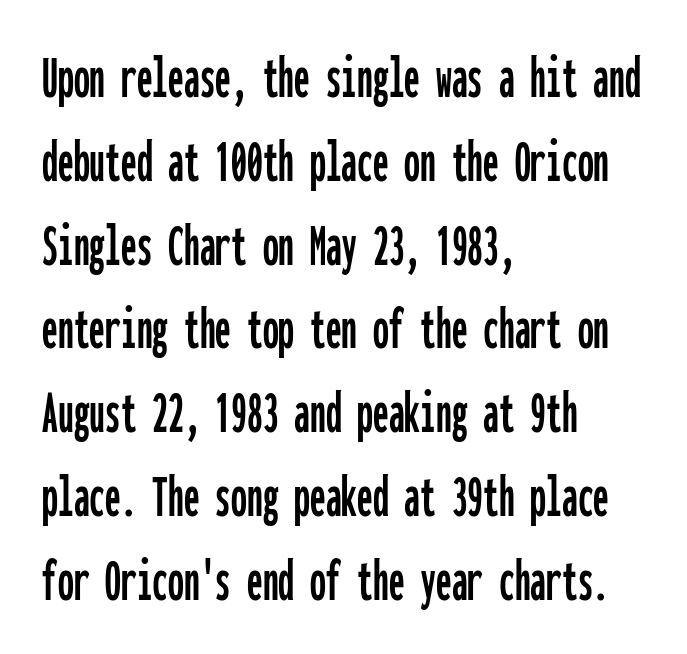
Q: Is the text italic (slanted)? A: No, it is upright.
Q: Is the typeface a serif or a sans-serif typeface? A: Sans-serif.
Q: Is the text underlined? A: No.
Q: How is the paragraph aligned? A: Left-aligned.
Q: Is the spacing between letters normal or unusually wide? A: Normal.
Q: Is the spacing between lines tight, normal or loose? A: Normal.
Q: Width (condensed, normal, or wide)? A: Condensed.
Q: Stroke contrast? A: Low.
Q: x-height? A: Medium.
Q: Monospaced? A: Yes.
